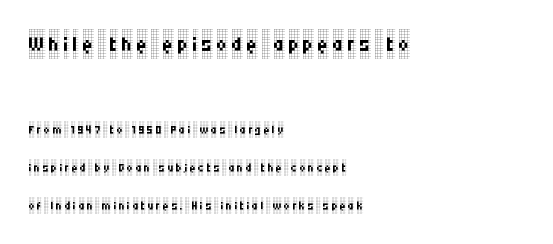
Q: Is the text bold? A: No.
Q: Is the text italic (slanted)? A: No, it is upright.
Q: Is the typeface a serif or a sans-serif typeface? A: Serif.
Q: Is the text underlined? A: No.
Q: How is the paragraph aligned? A: Left-aligned.
Q: Is the spacing between lines tight, normal or loose? A: Loose.
Q: Which block of text is set in a larger size, the first (top) or the second (bottom)? A: The first (top) one.
Q: Width (condensed, normal, or wide)? A: Condensed.
Q: Stroke contrast? A: Low.
Q: x-height? A: Large.
Q: Monospaced? A: No.
